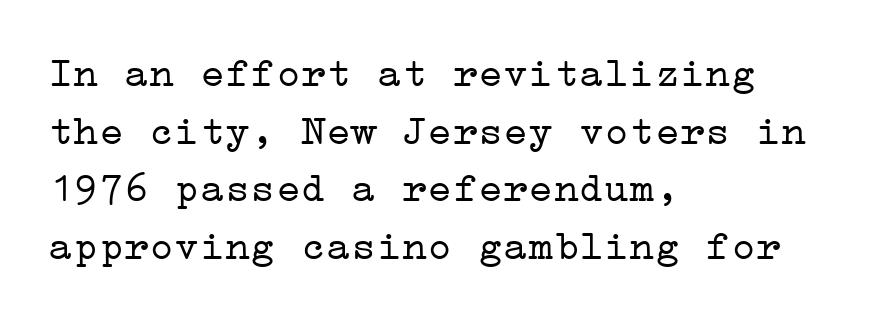
{"serif": "yes", "italic": "no", "bold": "no", "weight": "light", "width": "wide", "stroke_contrast": "low", "x_height": "medium", "underline": "no", "align": "left", "line_spacing": "normal", "line_spacing_ratio": 1.37, "letter_spacing": "normal", "letter_spacing_em": 0.0, "glyph_px": 42}
